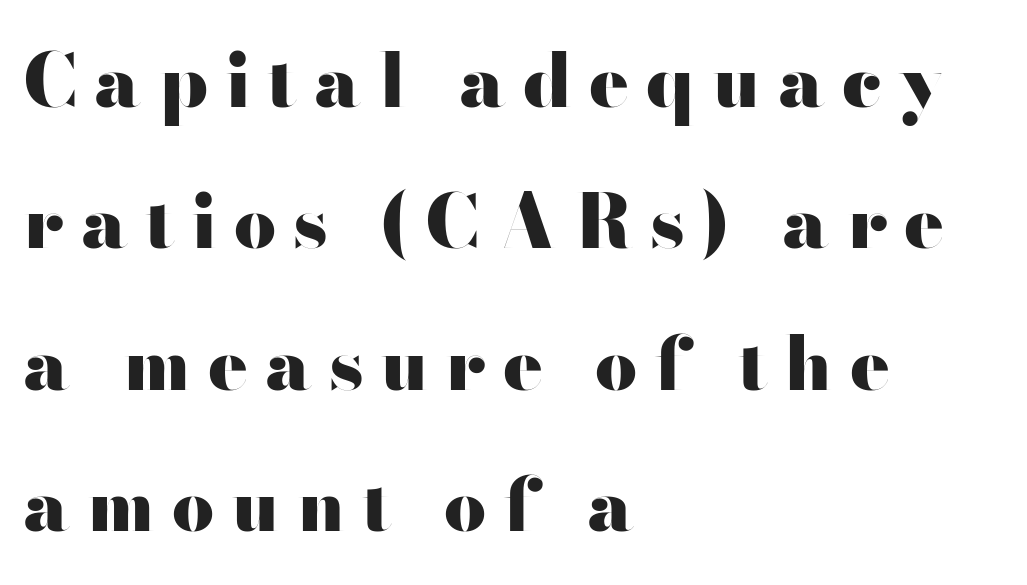
This sample has the flowing, uneven cadence of proportional lettering. Ascenders rise straight up at ninety degrees. Summary of vertical rhythm: relaxed, with wide interline spacing. This rendering uses left alignment, leaving the right contour irregular. Check under the words: just untouched page. The text was rendered using a sans face with plain stroke endings.
